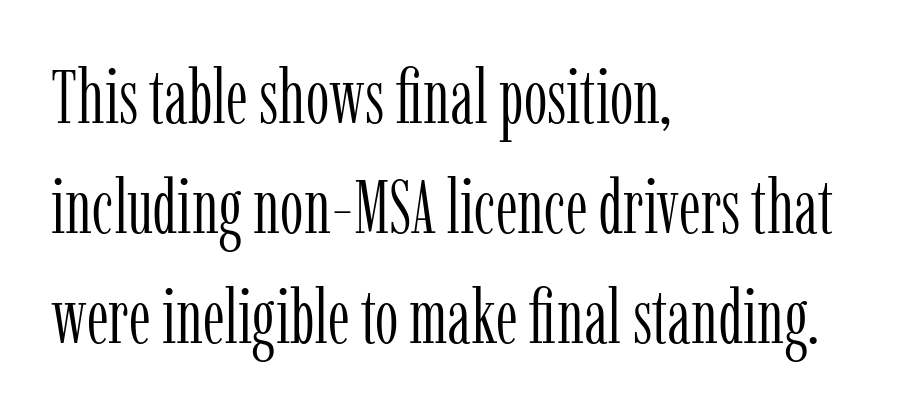
Q: Is the text bold? A: No.
Q: Is the text italic (slanted)? A: No, it is upright.
Q: Is the typeface a serif or a sans-serif typeface? A: Serif.
Q: Is the text underlined? A: No.
Q: How is the paragraph aligned? A: Left-aligned.
Q: Is the spacing between letters normal or unusually wide? A: Normal.
Q: Is the spacing between lines tight, normal or loose? A: Normal.
Q: Width (condensed, normal, or wide)? A: Condensed.
Q: Stroke contrast? A: Low.
Q: x-height? A: Medium.
Q: Monospaced? A: No.
